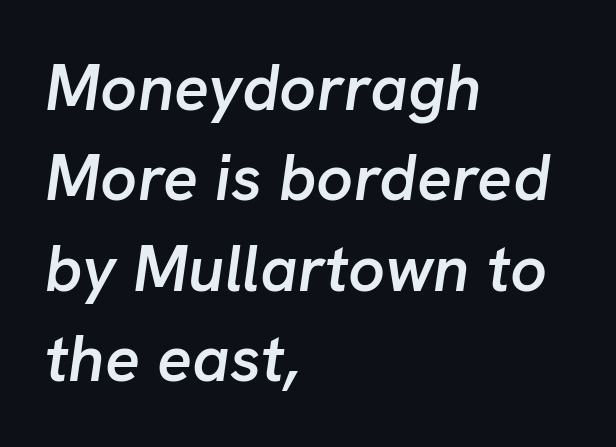
The image shows 65 px semibold type, italic (leaning right); set left-aligned, normal line spacing (1.39x), normal letter spacing, not underlined; low stroke contrast and a medium x-height.
